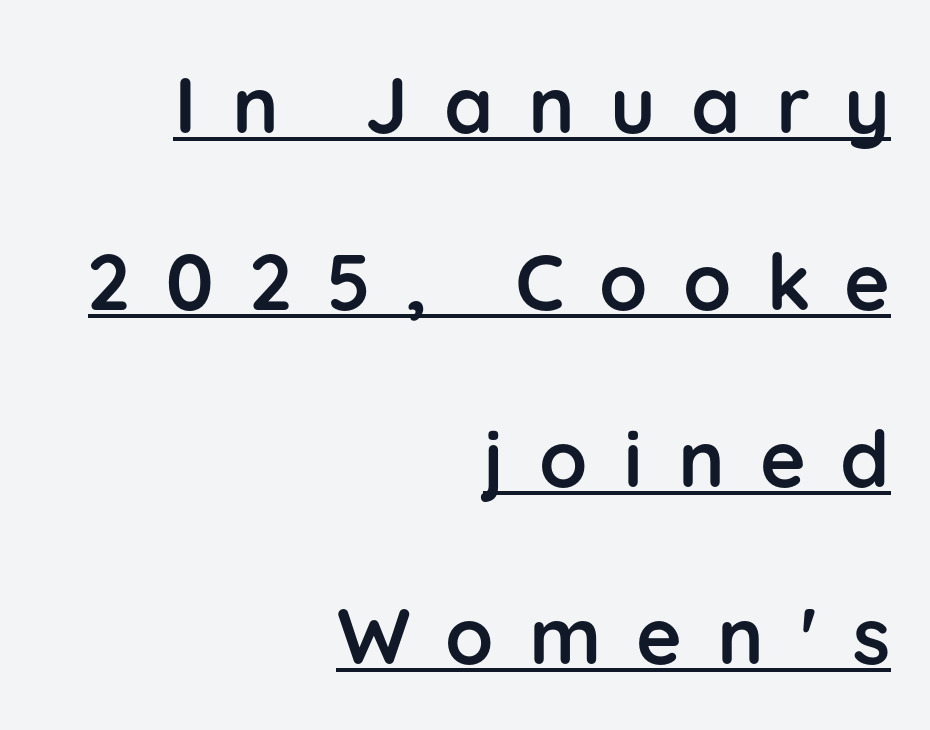
{"serif": "no", "italic": "no", "bold": "yes", "weight": "semibold", "width": "normal", "stroke_contrast": "low", "x_height": "medium", "monospaced": "no", "underline": "yes", "align": "right", "line_spacing": "loose", "line_spacing_ratio": 2.27, "letter_spacing": "wide", "letter_spacing_em": 0.45, "glyph_px": 78}
